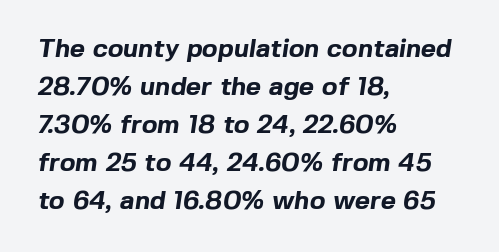
{"bold": "yes", "underline": "no", "align": "left", "line_spacing": "normal", "line_spacing_ratio": 1.46, "letter_spacing": "normal", "letter_spacing_em": 0.0, "glyph_px": 26}
